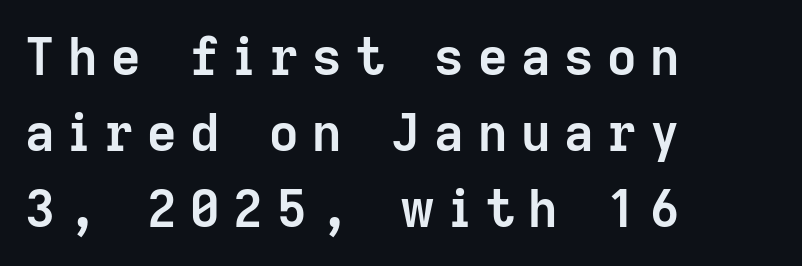
The image shows 51 px semibold sans-serif type, upright; set left-aligned, normal line spacing (1.49x), unusually wide letter spacing (+0.27 em), not underlined; low stroke contrast and a medium x-height.
